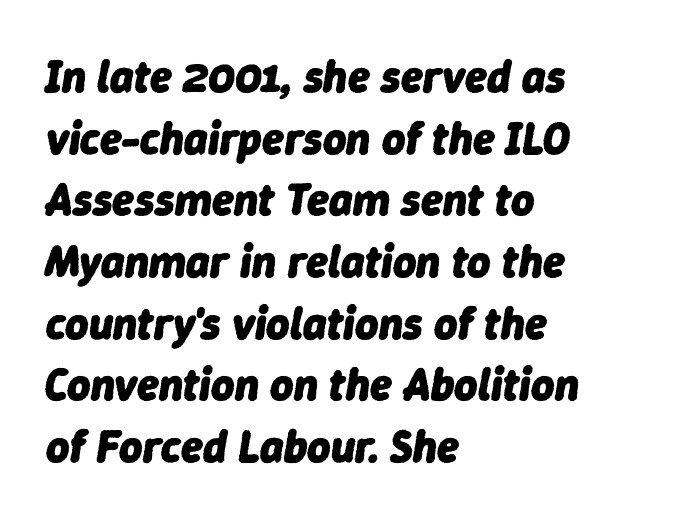
The typesetting leans heavy: a genuine bold. These lines are rendered in a variable-pitch font. This sample is left-justified, so line endings fall wherever the words run out. Quick note: italic. Glance below the letters and you will spot only blank space. Caption: standard tracking, unaltered.
